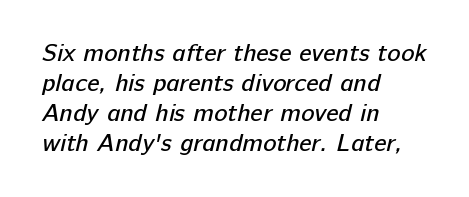
The image shows 25 px text type; set left-aligned, line spacing 1.2x, normal letter spacing, not underlined.
